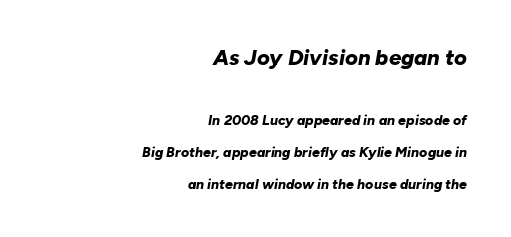
{"italic": "yes", "lean": "right", "slant_degrees": 10, "bold": "yes", "underline": "no", "align": "right", "line_spacing": "loose", "line_spacing_ratio": 2.26, "letter_spacing": "normal", "letter_spacing_em": 0.0, "larger_block": "first", "size_ratio": 1.57, "glyph_px": 22}
